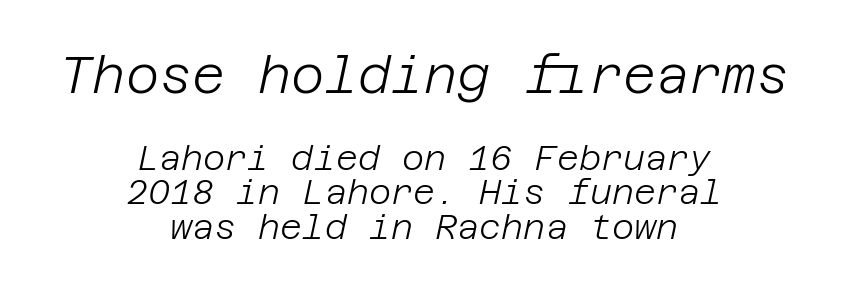
Q: Is the text bold? A: No.
Q: Is the text italic (slanted)? A: Yes, it leans right by about 12 degrees.
Q: Is the text underlined? A: No.
Q: How is the paragraph aligned? A: Centered.
Q: Is the spacing between letters normal or unusually wide? A: Normal.
Q: Is the spacing between lines tight, normal or loose? A: Tight.
Q: Which block of text is set in a larger size, the first (top) or the second (bottom)? A: The first (top) one.
Q: Width (condensed, normal, or wide)? A: Normal.
Q: Stroke contrast? A: Low.
Q: x-height? A: Large.
